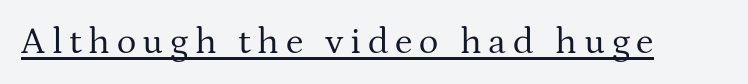
Q: Is the text bold? A: No.
Q: Is the text italic (slanted)? A: No, it is upright.
Q: Is the typeface a serif or a sans-serif typeface? A: Serif.
Q: Is the text underlined? A: Yes.
Q: Width (condensed, normal, or wide)? A: Normal.
Q: Stroke contrast? A: Medium.
Q: x-height? A: Medium.
Q: Monospaced? A: No.
